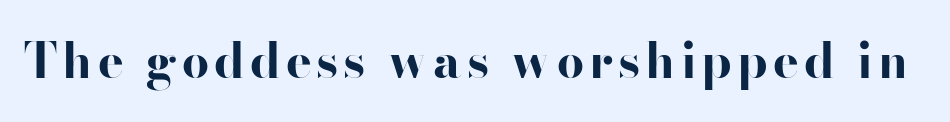
{"serif": "no", "italic": "no", "bold": "yes", "weight": "bold", "width": "wide", "stroke_contrast": "high", "x_height": "small", "monospaced": "no", "underline": "no", "glyph_px": 48}
